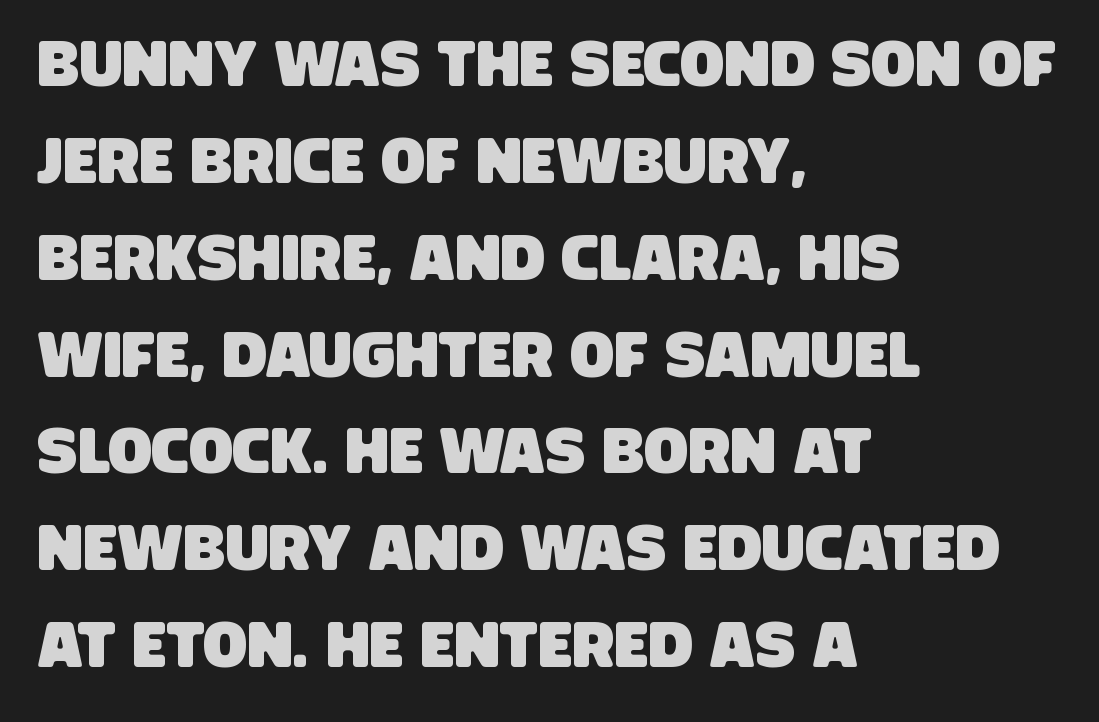
Q: Is the typeface a serif or a sans-serif typeface? A: Sans-serif.
Q: Is the text underlined? A: No.
Q: How is the paragraph aligned? A: Left-aligned.
Q: Is the spacing between letters normal or unusually wide? A: Normal.
Q: Is the spacing between lines tight, normal or loose? A: Normal.
Q: Width (condensed, normal, or wide)? A: Condensed.
Q: Stroke contrast? A: Low.
Q: x-height? A: Large.
Q: Monospaced? A: No.
